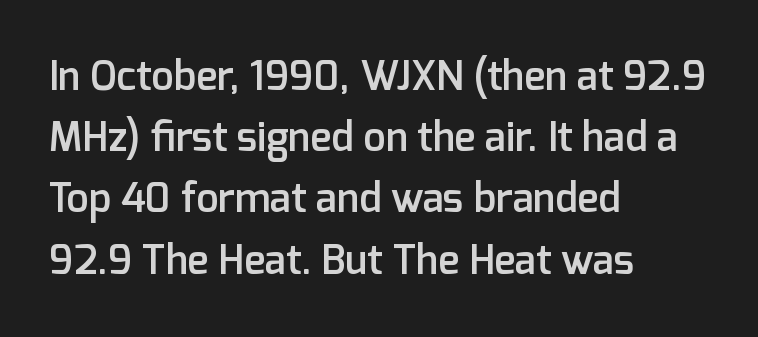
Leftover space on each line is placed entirely after the last word. The zone under the glyphs is completely vacant. What kind of face is this? One without serifs — a sans. Posture: upright roman.
